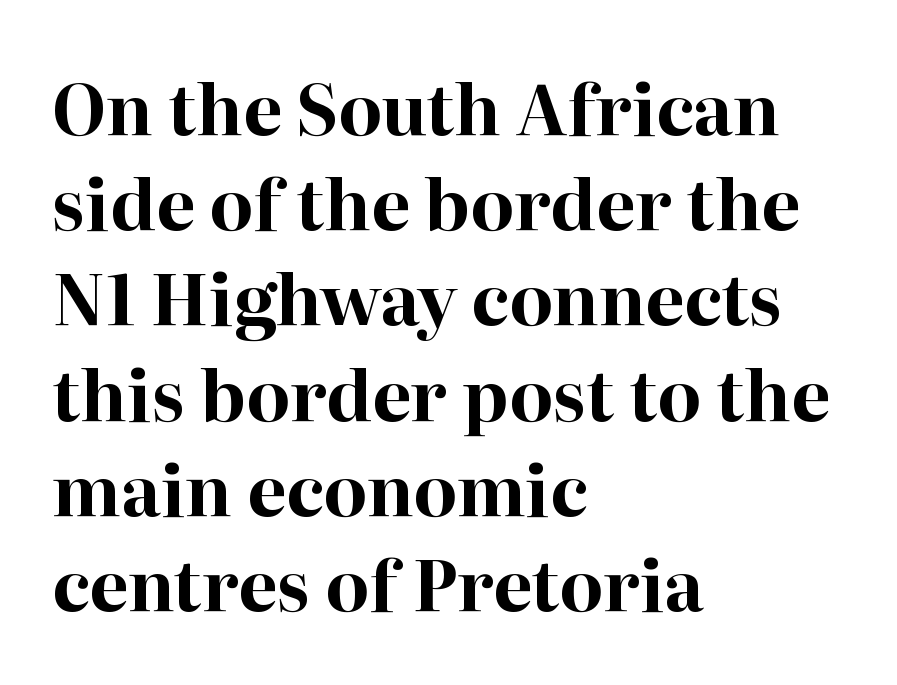
Q: Is the text bold? A: Yes.
Q: Is the text italic (slanted)? A: No, it is upright.
Q: Is the typeface a serif or a sans-serif typeface? A: Serif.
Q: Is the text underlined? A: No.
Q: How is the paragraph aligned? A: Left-aligned.
Q: Is the spacing between letters normal or unusually wide? A: Normal.
Q: Is the spacing between lines tight, normal or loose? A: Normal.
Q: Width (condensed, normal, or wide)? A: Normal.
Q: Stroke contrast? A: High.
Q: x-height? A: Medium.
Q: Monospaced? A: No.
